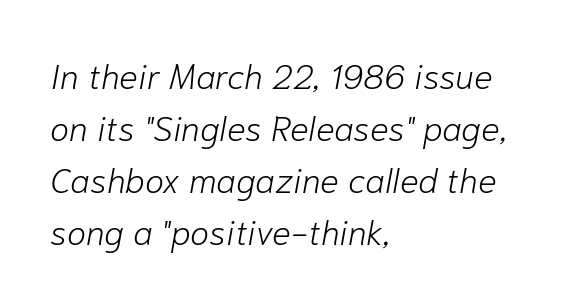
On a weight scale, this lands at 450 or below. The letters sit at their default tracking, neither squeezed nor spread. Quick note: italic. The words here are not underlined.
